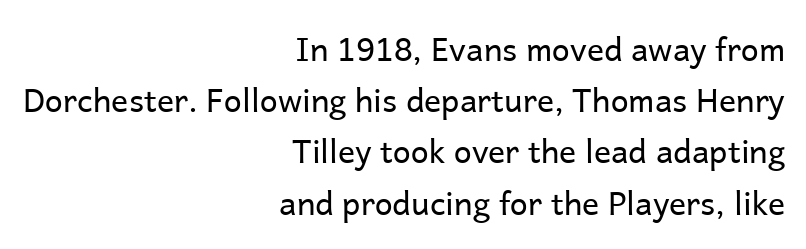
Caption: face not bold, strokes unweighted. Where is the straight margin? On the right. The passage shown is typed in a proportional face where columns would drift. Are there feet on the stems? There aren't — it's a sans. Between one letter and the next there's only the usual sliver of space. The space directly below the letters is spotless.
